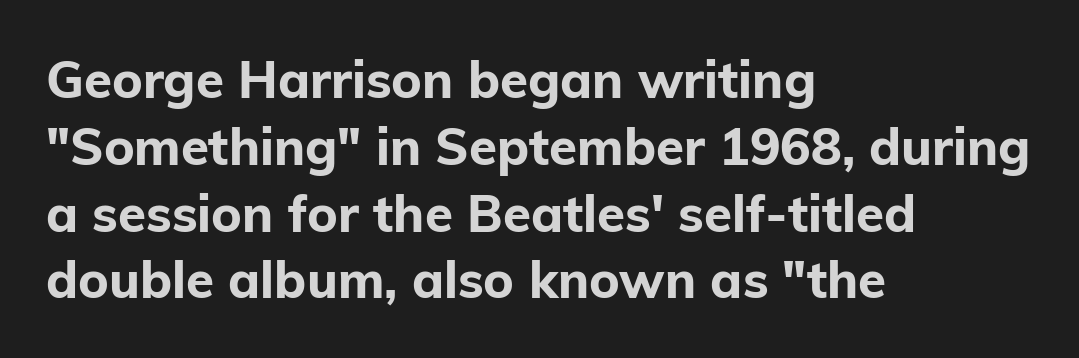
The image shows 51 px bold sans-serif type, upright; set left-aligned, normal line spacing (1.31x), normal letter spacing, not underlined; low stroke contrast and a medium x-height.
